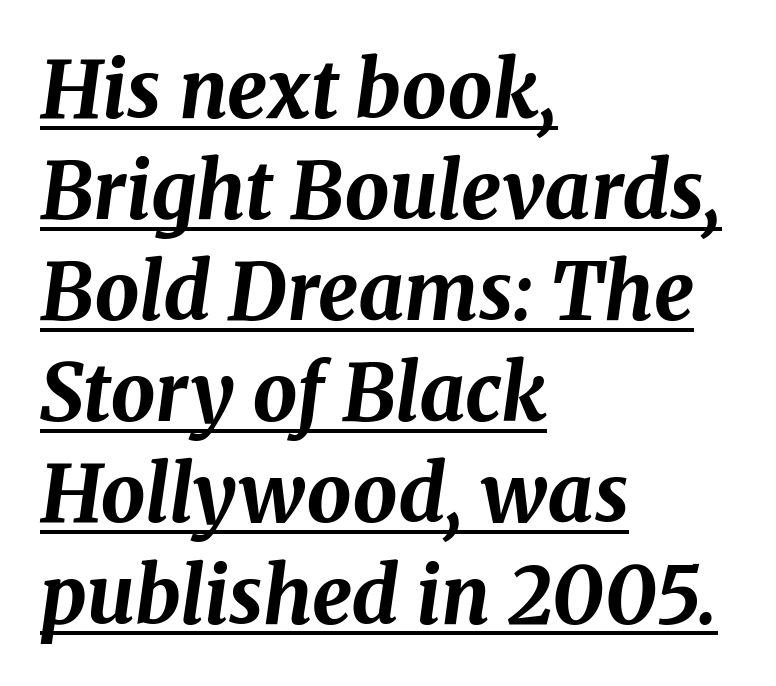
Beneath each row of characters lies a ruled line. The rendering uses natural spacing where letterforms have individual widths. Letter spacing: default. All the whitespace from short lines collects on the right. Notice how the stems are inclined rather than vertical — that's the hallmark of italics. This sample keeps an unexceptional amount of space between lines.
